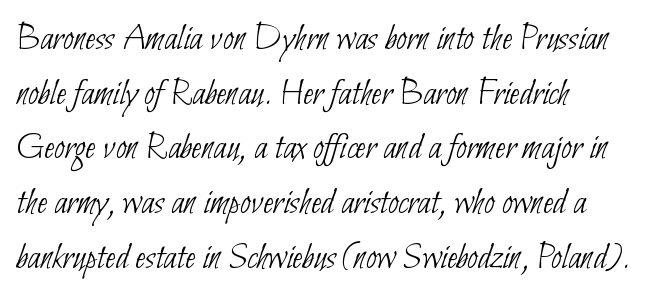
{"serif": "no", "bold": "no", "weight": "thin", "width": "condensed", "stroke_contrast": "low", "x_height": "small", "monospaced": "no", "underline": "no", "align": "left", "line_spacing": "normal", "line_spacing_ratio": 1.44, "letter_spacing": "normal", "letter_spacing_em": 0.0, "glyph_px": 38}
